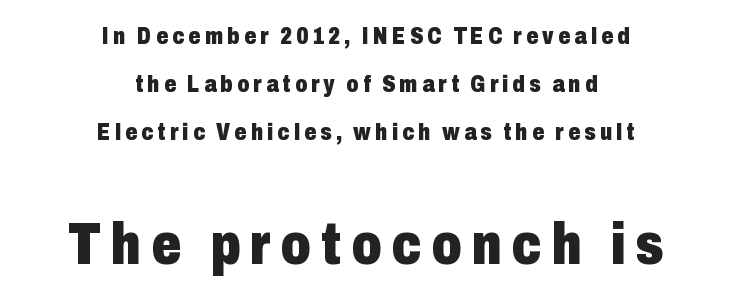
Q: Is the text bold? A: Yes.
Q: Is the text italic (slanted)? A: No, it is upright.
Q: Is the typeface a serif or a sans-serif typeface? A: Sans-serif.
Q: Is the text underlined? A: No.
Q: How is the paragraph aligned? A: Centered.
Q: Is the spacing between lines tight, normal or loose? A: Loose.
Q: Which block of text is set in a larger size, the first (top) or the second (bottom)? A: The second (bottom) one.
Q: Width (condensed, normal, or wide)? A: Condensed.
Q: Stroke contrast? A: Low.
Q: x-height? A: Medium.
Q: Monospaced? A: No.
